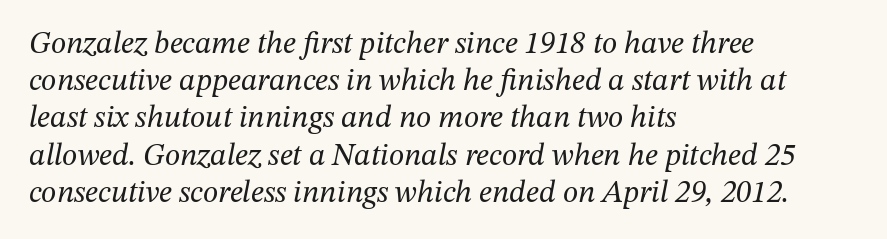
Summary of weight: not heavy and not bold. Which margin do the lines hug? The left one — the right edge is uneven. Descender tails drop into unmarked territory. Letterform terminals end in serifs throughout the passage. The letters advance in unequal steps, a hallmark of proportional type. Characters are canted at an angle relative to the baseline's perpendicular.
